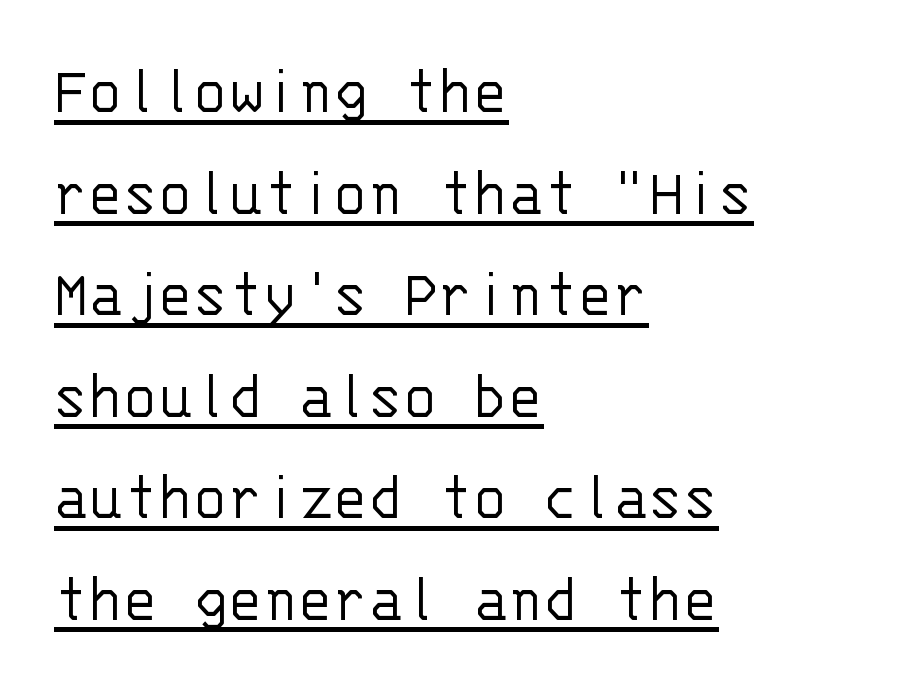
Between one letter and the next there's only the usual sliver of space. A typographer would call this underscored text. Leading matches the norm, producing a regular column. A sans-serif font was chosen for this passage.
